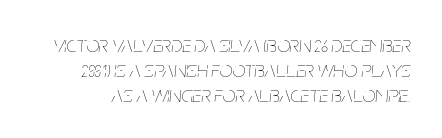
{"italic": "yes", "lean": "right", "slant_degrees": 5, "bold": "no", "underline": "no", "line_spacing": "tight", "line_spacing_ratio": 1.08, "letter_spacing": "normal", "letter_spacing_em": 0.0, "glyph_px": 23}
